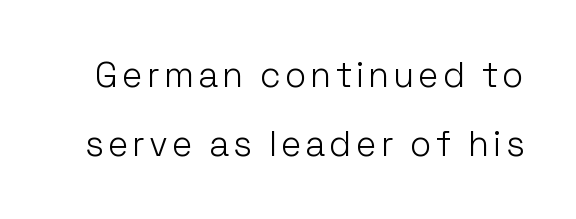
{"serif": "no", "italic": "no", "bold": "no", "weight": "light", "width": "normal", "stroke_contrast": "low", "x_height": "medium", "monospaced": "no", "underline": "no", "line_spacing": "loose", "line_spacing_ratio": 1.97, "glyph_px": 35}
